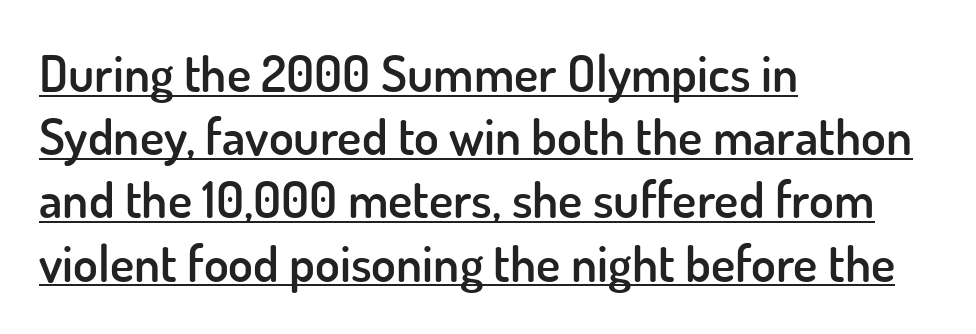
The face used here is proportionally spaced, like ordinary book or web type. Type style note: lacks serifs. Vertical strokes here are truly vertical. Nothing unusual about the tracking: characters are spaced as the font intends. Set as a demibold, roughly 600 on the weight scale. Check the space under the baseline: a stroke is drawn there.
